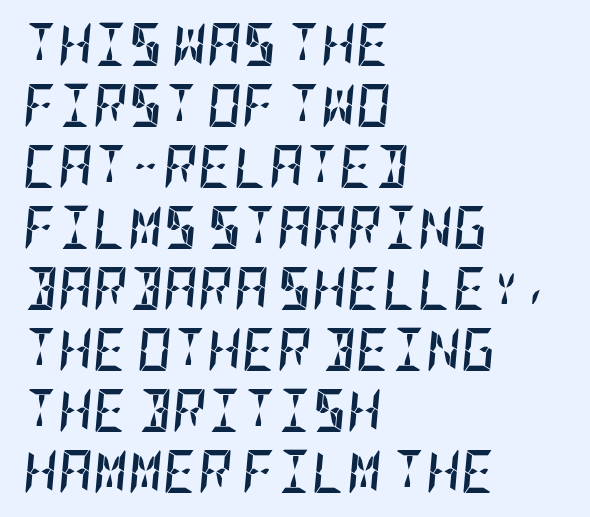
The image shows 43 px semibold, condensed type, italic (leaning right); set left-aligned, normal line spacing (1.42x), normal letter spacing, not underlined; low stroke contrast and a large x-height.
